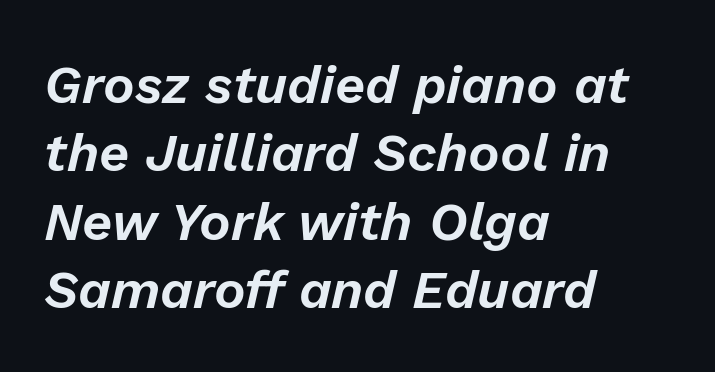
{"italic": "yes", "lean": "right", "slant_degrees": 13, "width": "normal", "stroke_contrast": "low", "x_height": "medium", "monospaced": "no", "underline": "no", "align": "left", "line_spacing": "normal", "line_spacing_ratio": 1.29, "letter_spacing": "normal", "letter_spacing_em": 0.0, "glyph_px": 53}
